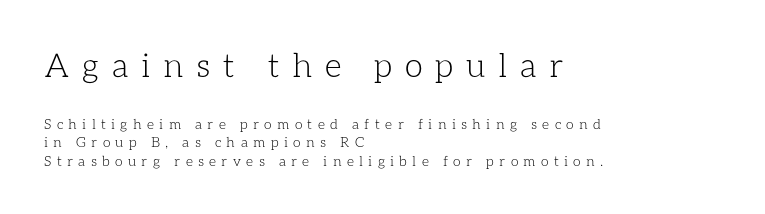
The image shows 33 px light type, upright; set left-aligned, normal line spacing (1.34x), unusually wide letter spacing (+0.38 em), not underlined; the first (top) block is 2.36x larger; low stroke contrast and a medium x-height.
